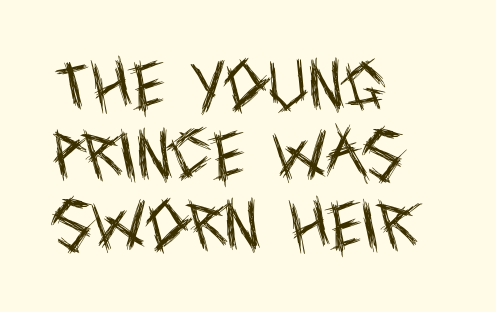
Left-aligned paragraph, ragged on the right. The type sits square on the baseline with zero lean. Descenders hang freely into open space. Quick note: interline space is typical.
